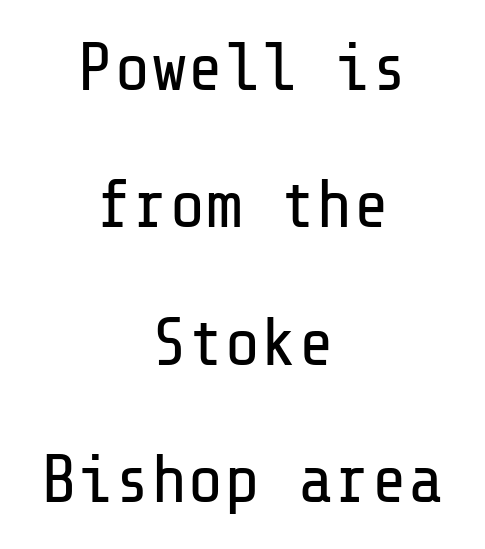
{"serif": "no", "italic": "no", "bold": "no", "weight": "regular", "width": "normal", "stroke_contrast": "low", "x_height": "medium", "underline": "no", "align": "center", "line_spacing": "loose", "line_spacing_ratio": 2.02, "letter_spacing": "normal", "letter_spacing_em": 0.0, "glyph_px": 68}
